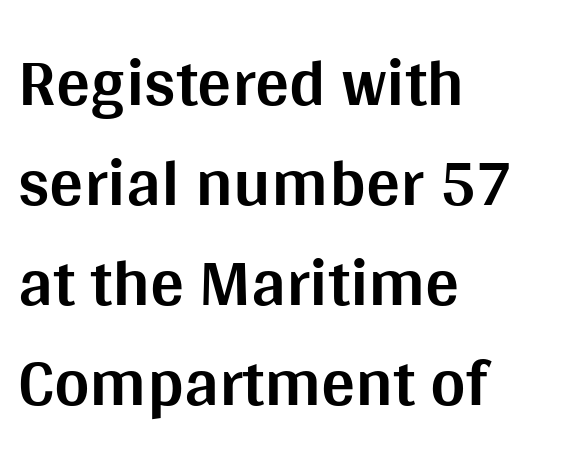
The image shows 68 px bold sans-serif type, upright; set left-aligned, normal line spacing (1.47x), normal letter spacing, not underlined; medium stroke contrast and a large x-height.
